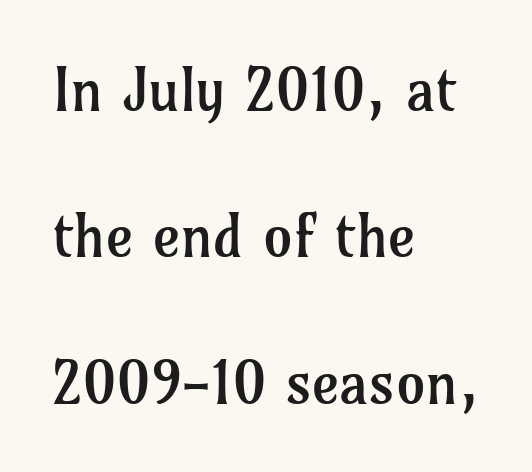
{"serif": "yes", "italic": "no", "bold": "no", "weight": "regular", "width": "normal", "stroke_contrast": "low", "x_height": "medium", "monospaced": "no", "underline": "no", "align": "left", "line_spacing": "loose", "line_spacing_ratio": 2.48, "letter_spacing": "normal", "letter_spacing_em": 0.0, "glyph_px": 59}
